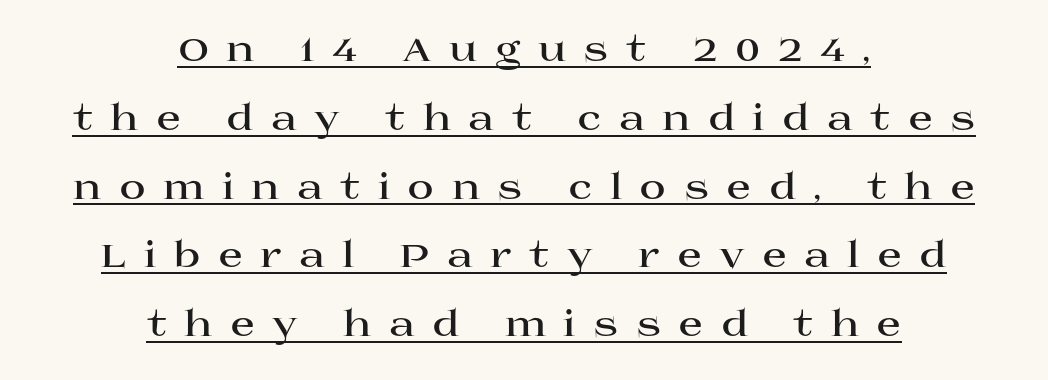
This block would shrink considerably if given ordinary leading; it's expanded now. Horizontal alignment here is central, giving a formal, balanced look. Weight check: bold — yes, fully. Spacing verdict: proportional, widths tailored to each character.
